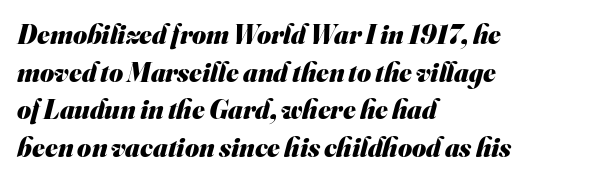
The image shows 27 px bold type; set left-aligned, normal line spacing (1.39x), normal letter spacing, not underlined.
